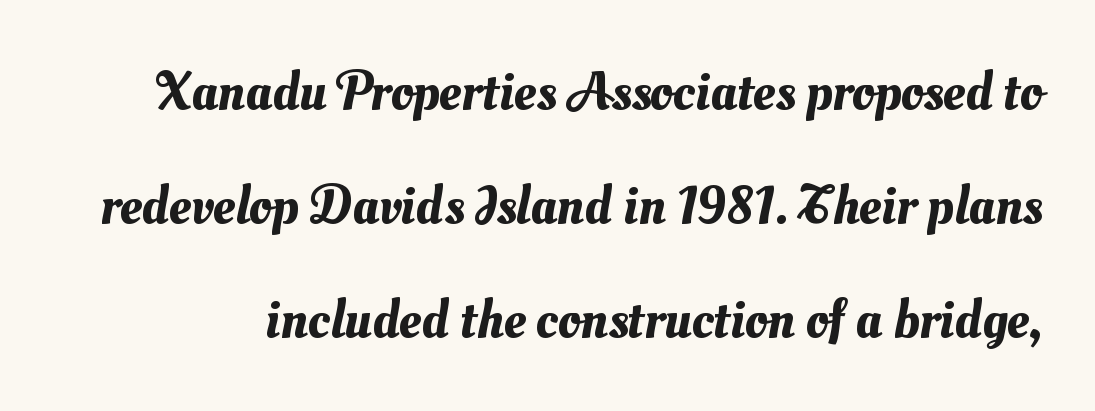
Q: Is the text underlined? A: No.
Q: Is the spacing between letters normal or unusually wide? A: Normal.
Q: Is the spacing between lines tight, normal or loose? A: Loose.
Q: Width (condensed, normal, or wide)? A: Normal.
Q: Stroke contrast? A: Medium.
Q: x-height? A: Small.
Q: Monospaced? A: No.
